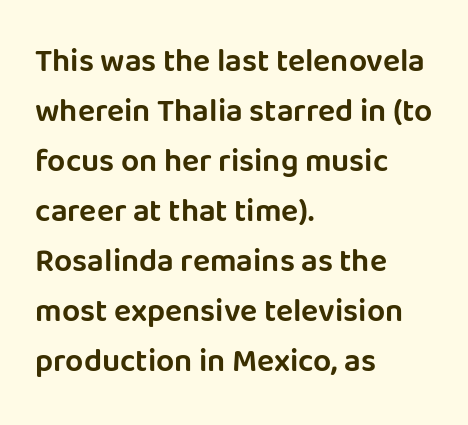
Q: Is the text italic (slanted)? A: No, it is upright.
Q: Is the typeface a serif or a sans-serif typeface? A: Sans-serif.
Q: Is the text underlined? A: No.
Q: How is the paragraph aligned? A: Left-aligned.
Q: Is the spacing between letters normal or unusually wide? A: Normal.
Q: Is the spacing between lines tight, normal or loose? A: Normal.
Q: Width (condensed, normal, or wide)? A: Normal.
Q: Stroke contrast? A: Low.
Q: x-height? A: Large.
Q: Monospaced? A: No.
